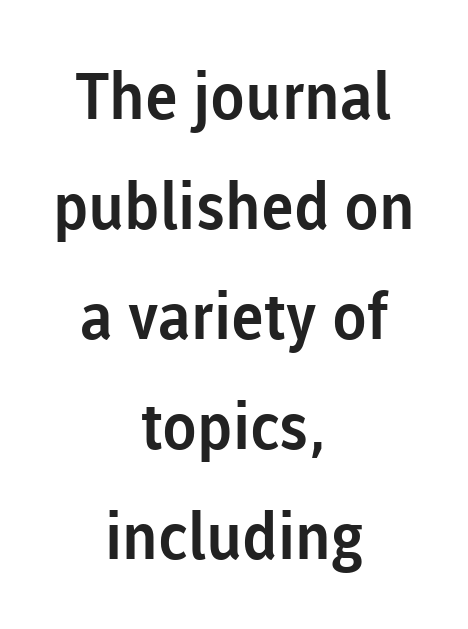
Tall strokes in this sample are plumb rather than angled. The letters sit at their default tracking, neither squeezed nor spread. The glyphs are unaccompanied by any horizontal stroke below them. What kind of face is this? One without serifs — a sans.
